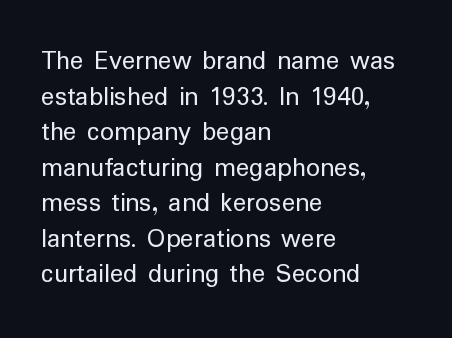
Q: Is the text bold? A: No.
Q: Is the text italic (slanted)? A: No, it is upright.
Q: Is the typeface a serif or a sans-serif typeface? A: Sans-serif.
Q: Is the text underlined? A: No.
Q: How is the paragraph aligned? A: Left-aligned.
Q: Is the spacing between letters normal or unusually wide? A: Normal.
Q: Is the spacing between lines tight, normal or loose? A: Normal.
Q: Width (condensed, normal, or wide)? A: Normal.
Q: Stroke contrast? A: Low.
Q: x-height? A: Medium.
Q: Monospaced? A: No.
